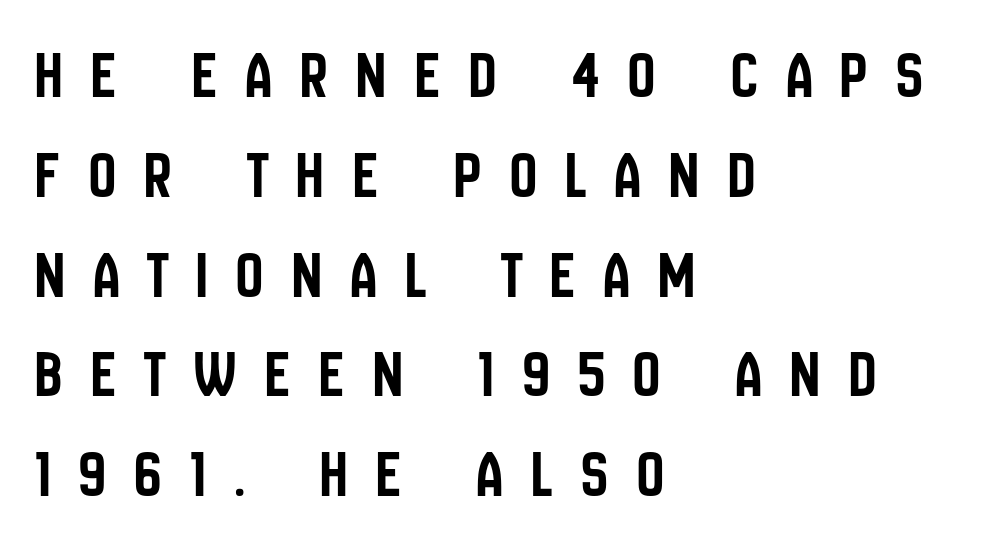
The image shows 67 px condensed sans-serif type, upright; set left-aligned, normal line spacing (1.49x), unusually wide letter spacing (+0.43 em), not underlined; low stroke contrast and a large x-height.
